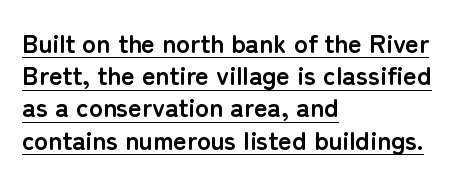
{"italic": "no", "bold": "yes", "underline": "yes", "align": "left", "line_spacing_ratio": 1.24, "letter_spacing": "normal", "letter_spacing_em": 0.0, "glyph_px": 26}
